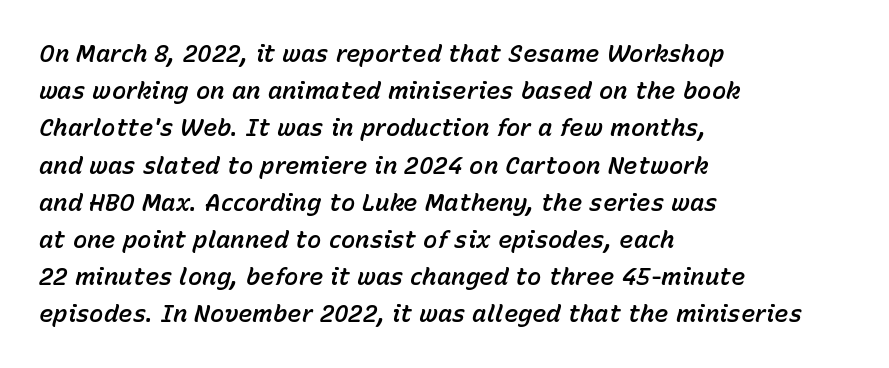
Q: Is the text italic (slanted)? A: Yes, it leans right by about 15 degrees.
Q: Is the text underlined? A: No.
Q: How is the paragraph aligned? A: Left-aligned.
Q: Is the spacing between letters normal or unusually wide? A: Normal.
Q: Is the spacing between lines tight, normal or loose? A: Normal.
